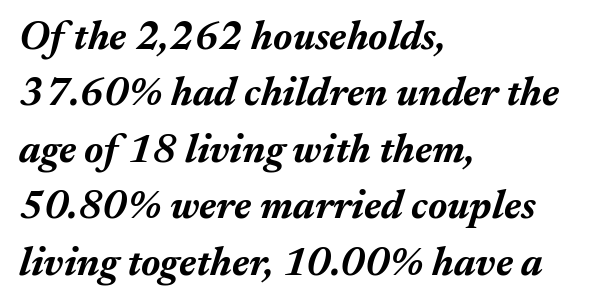
Each letter keeps its own natural width here, so spacing adapts to shape. The glyphs are unaccompanied by any horizontal stroke below them. In terms of leading, this rendering sits right in the middle. How are the letters spaced? Ordinarily, with no added tracking. The paragraph shown leans on its left margin. I'd describe the lettering as bold — thick and assertive.
